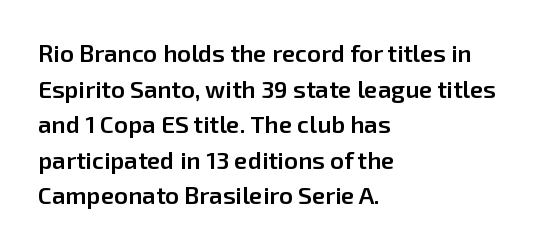
{"italic": "no", "bold": "semi", "underline": "no", "align": "left", "line_spacing": "normal", "line_spacing_ratio": 1.48, "letter_spacing": "normal", "letter_spacing_em": 0.0, "glyph_px": 24}
